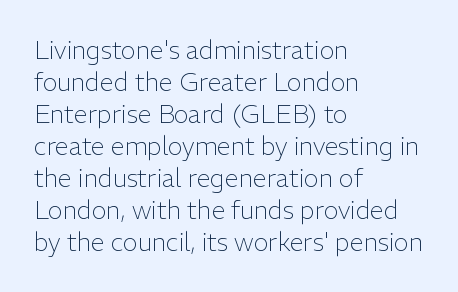
Glance below the letters and you will spot only blank space. The weight tops out at a normal text grade. Teacher's note: observe the even left margin — that is flush-left alignment. Interline gaps are of average width in this sample. In terms of posture, this sample is upright.
